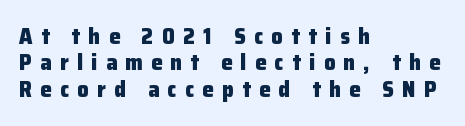
The image shows 22 px bold type, upright; set left-aligned, line spacing 1.2x, unusually wide letter spacing (+0.39 em), not underlined.
